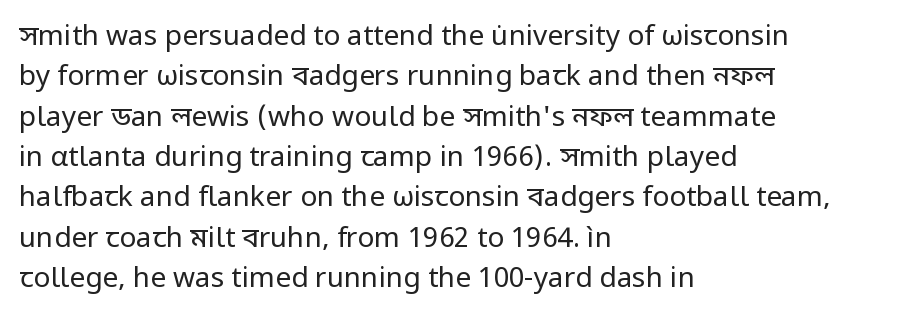
Q: Is the text bold? A: No.
Q: Is the text italic (slanted)? A: No, it is upright.
Q: Is the typeface a serif or a sans-serif typeface? A: Sans-serif.
Q: Is the text underlined? A: No.
Q: How is the paragraph aligned? A: Left-aligned.
Q: Is the spacing between letters normal or unusually wide? A: Normal.
Q: Is the spacing between lines tight, normal or loose? A: Normal.
Q: Width (condensed, normal, or wide)? A: Normal.
Q: Stroke contrast? A: Low.
Q: x-height? A: Medium.
Q: Monospaced? A: No.
